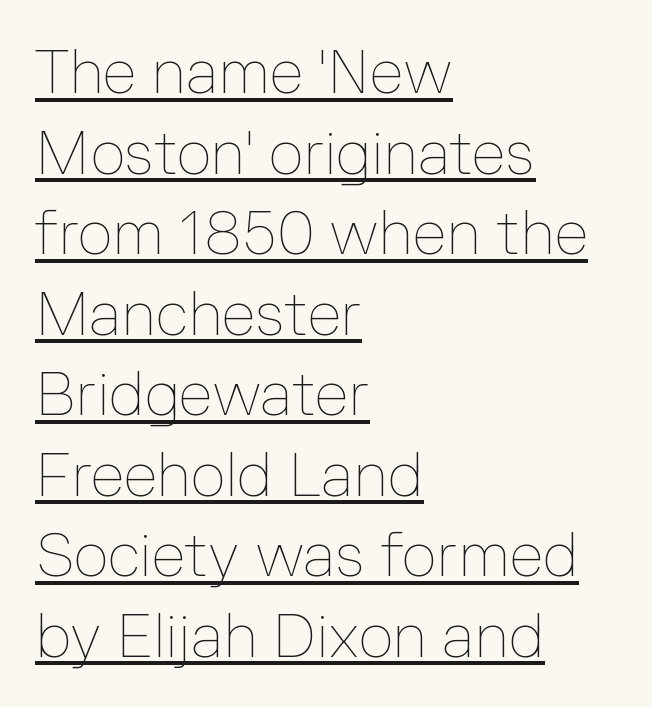
The image shows 61 px thin type, upright; set left-aligned, normal line spacing (1.32x), normal letter spacing, underlined; low stroke contrast and a medium x-height.
